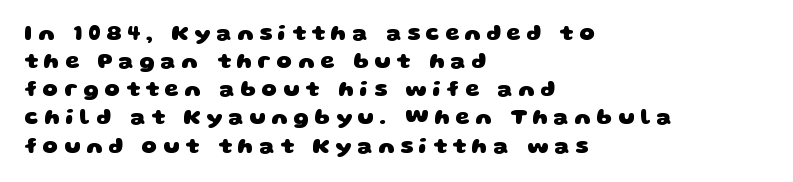
{"bold": "yes", "underline": "no", "align": "left", "line_spacing": "normal", "line_spacing_ratio": 1.28, "letter_spacing": "wide", "letter_spacing_em": 0.26, "glyph_px": 22}
